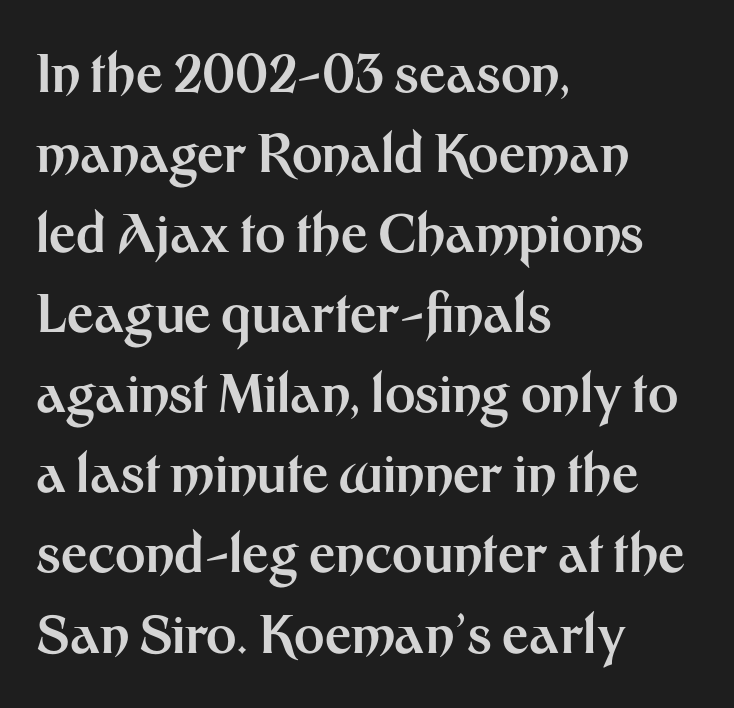
{"serif": "no", "italic": "no", "bold": "yes", "weight": "bold", "width": "normal", "stroke_contrast": "medium", "x_height": "medium", "monospaced": "no", "underline": "no", "align": "left", "line_spacing": "normal", "line_spacing_ratio": 1.54, "letter_spacing": "normal", "letter_spacing_em": 0.0, "glyph_px": 52}
